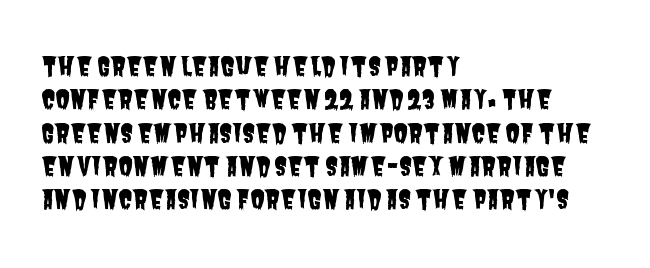
The designer left line spacing at the default. Horizontal alignment here is leftward, the default for most running prose. The strip under each line holds only bare page. In terms of letterspacing, this is plain default setting.
